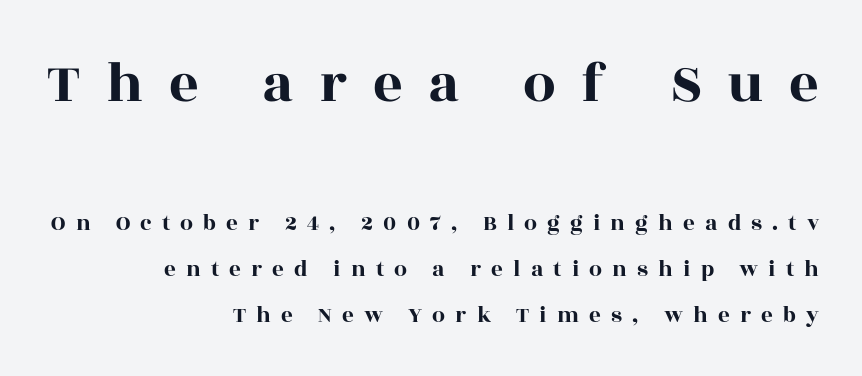
Q: Is the text italic (slanted)? A: No, it is upright.
Q: Is the typeface a serif or a sans-serif typeface? A: Serif.
Q: Is the text underlined? A: No.
Q: How is the paragraph aligned? A: Right-aligned.
Q: Is the spacing between letters normal or unusually wide? A: Unusually wide.
Q: Is the spacing between lines tight, normal or loose? A: Loose.
Q: Which block of text is set in a larger size, the first (top) or the second (bottom)? A: The first (top) one.
Q: Width (condensed, normal, or wide)? A: Wide.
Q: x-height? A: Large.
Q: Monospaced? A: No.
